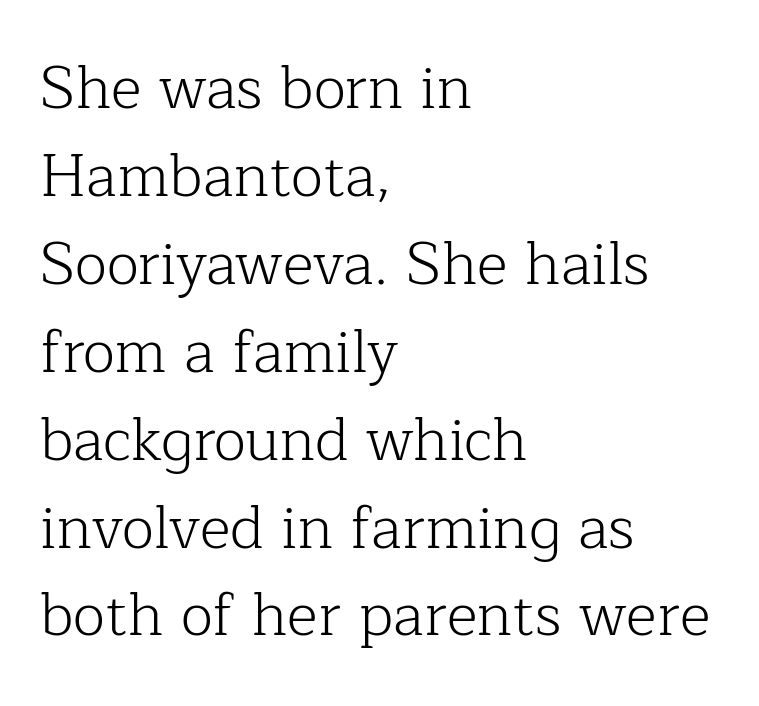
{"serif": "yes", "italic": "no", "bold": "no", "weight": "light", "width": "normal", "stroke_contrast": "low", "x_height": "medium", "monospaced": "no", "underline": "no", "align": "left", "line_spacing": "normal", "line_spacing_ratio": 1.49, "letter_spacing": "normal", "letter_spacing_em": 0.0, "glyph_px": 59}
